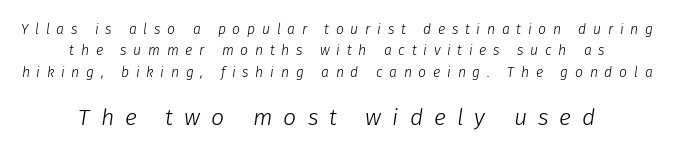
Q: Is the text bold? A: No.
Q: Is the text italic (slanted)? A: Yes, it leans right by about 8 degrees.
Q: Is the text underlined? A: No.
Q: How is the paragraph aligned? A: Centered.
Q: Is the spacing between letters normal or unusually wide? A: Unusually wide.
Q: Is the spacing between lines tight, normal or loose? A: Normal.
Q: Which block of text is set in a larger size, the first (top) or the second (bottom)? A: The second (bottom) one.
